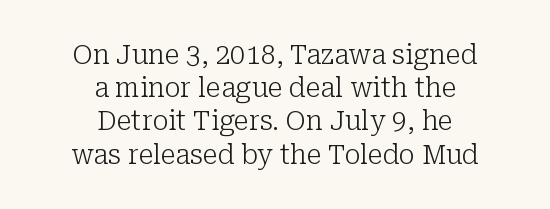
Q: Is the text bold? A: No.
Q: Is the text italic (slanted)? A: No, it is upright.
Q: Is the text underlined? A: No.
Q: How is the paragraph aligned? A: Centered.
Q: Is the spacing between letters normal or unusually wide? A: Normal.
